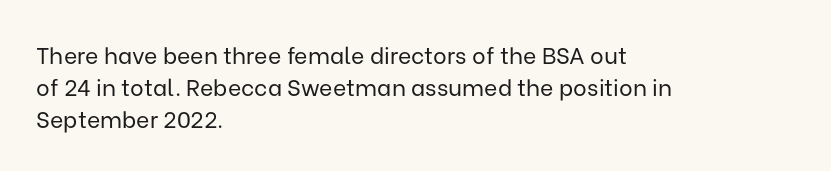
Caption: standard tracking, unaltered. Does the leading feel generous? No, just average. The lines are quadded left. Check the space under the baseline: it is left empty.
